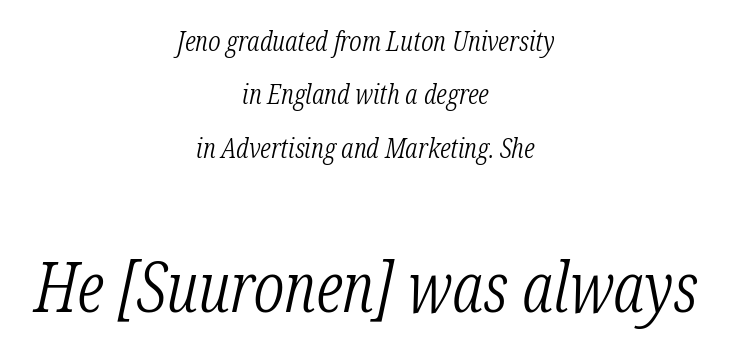
Q: Is the text bold? A: No.
Q: Is the text italic (slanted)? A: Yes, it leans right by about 12 degrees.
Q: Is the typeface a serif or a sans-serif typeface? A: Serif.
Q: Is the text underlined? A: No.
Q: How is the paragraph aligned? A: Centered.
Q: Is the spacing between letters normal or unusually wide? A: Normal.
Q: Is the spacing between lines tight, normal or loose? A: Loose.
Q: Which block of text is set in a larger size, the first (top) or the second (bottom)? A: The second (bottom) one.
Q: Width (condensed, normal, or wide)? A: Condensed.
Q: Stroke contrast? A: Low.
Q: x-height? A: Medium.
Q: Monospaced? A: No.
